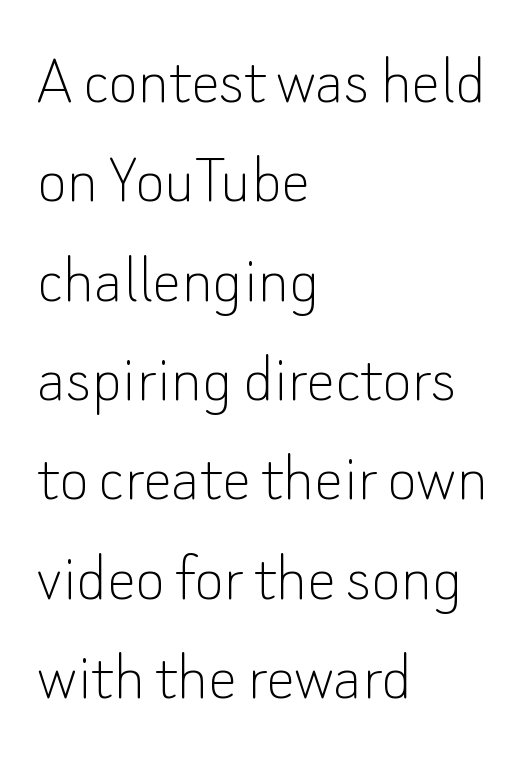
Compared with typical paragraphs, the rows here are spaced about the same. Ascenders rise straight up at ninety degrees. Font category for this specimen: sans-serif. Visually the block forms a straight wall on the left and a jagged coastline on the right.
